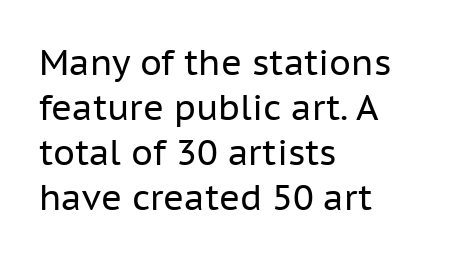
The image shows 35 px regular-weight sans-serif type, upright; set left-aligned, normal line spacing (1.29x), normal letter spacing, not underlined; low stroke contrast and a medium x-height.
